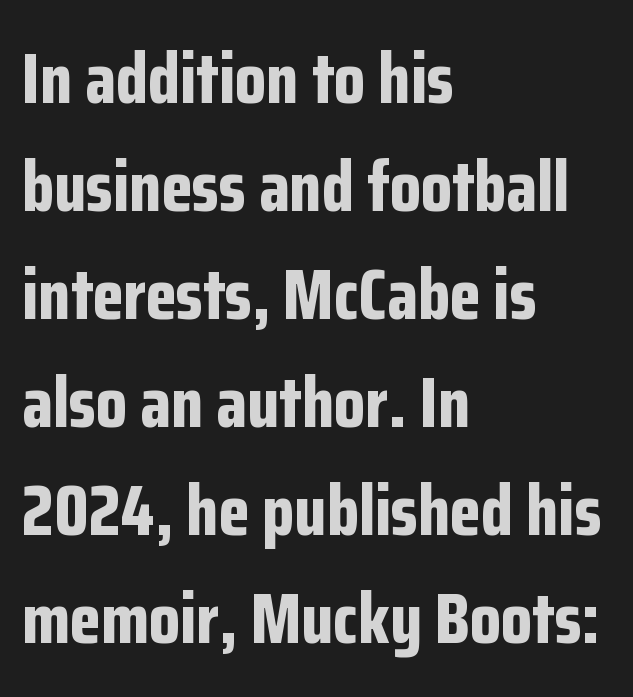
Nothing unusual about the tracking: characters are spaced as the font intends. The axis of the letterforms is exactly vertical. The area under the type is left untouched. To sum up the face: it is a sans, with no serifs. What's the leading like? Ordinary, nothing unusual.
